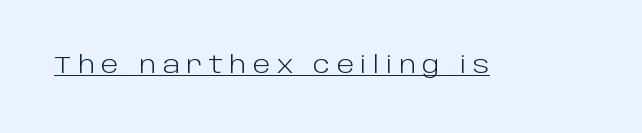
The image shows 23 px text type, upright; set unusually wide letter spacing (+0.28 em), underlined.
